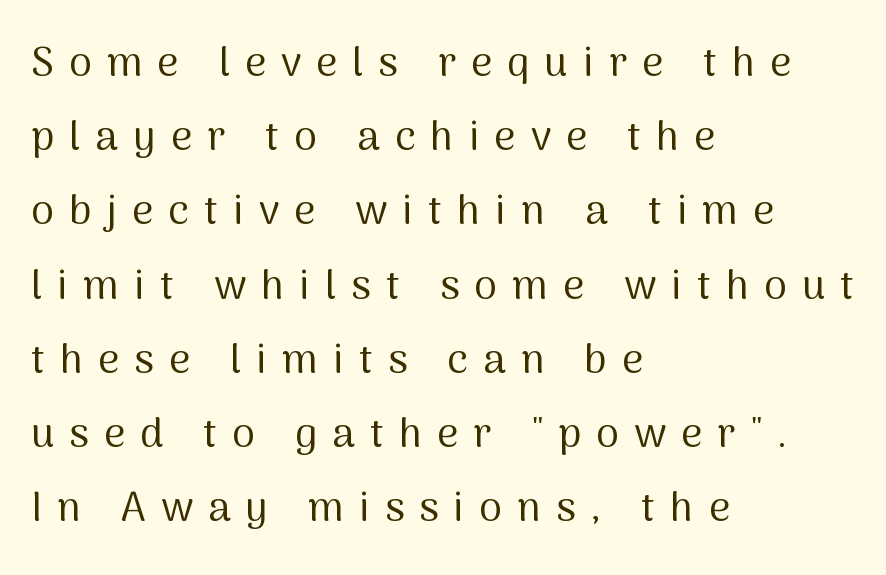
The passage shown is typed in a proportional face where columns would drift. The glyphs are unaccompanied by any horizontal stroke below them. These lines were composed using upright roman letters. All the whitespace from short lines collects on the right. No chunkiness to these letters — they're not bold. Honestly, the letter spacing is so wide it's the main thing you notice.
